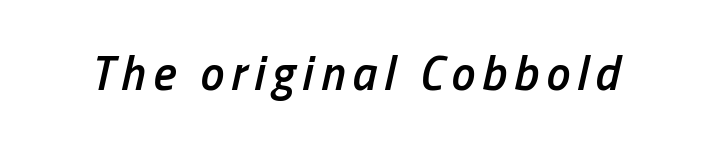
Q: Is the text bold? A: Semi-bold.
Q: Is the text italic (slanted)? A: Yes, it leans right by about 13 degrees.
Q: Is the text underlined? A: No.
Q: Width (condensed, normal, or wide)? A: Condensed.
Q: Stroke contrast? A: Low.
Q: x-height? A: Medium.
Q: Monospaced? A: No.
